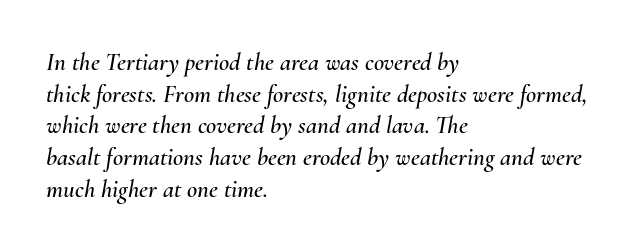
Q: Is the text italic (slanted)? A: Yes, it leans right by about 10 degrees.
Q: Is the text underlined? A: No.
Q: How is the paragraph aligned? A: Left-aligned.
Q: Is the spacing between letters normal or unusually wide? A: Normal.
Q: Is the spacing between lines tight, normal or loose? A: Normal.
